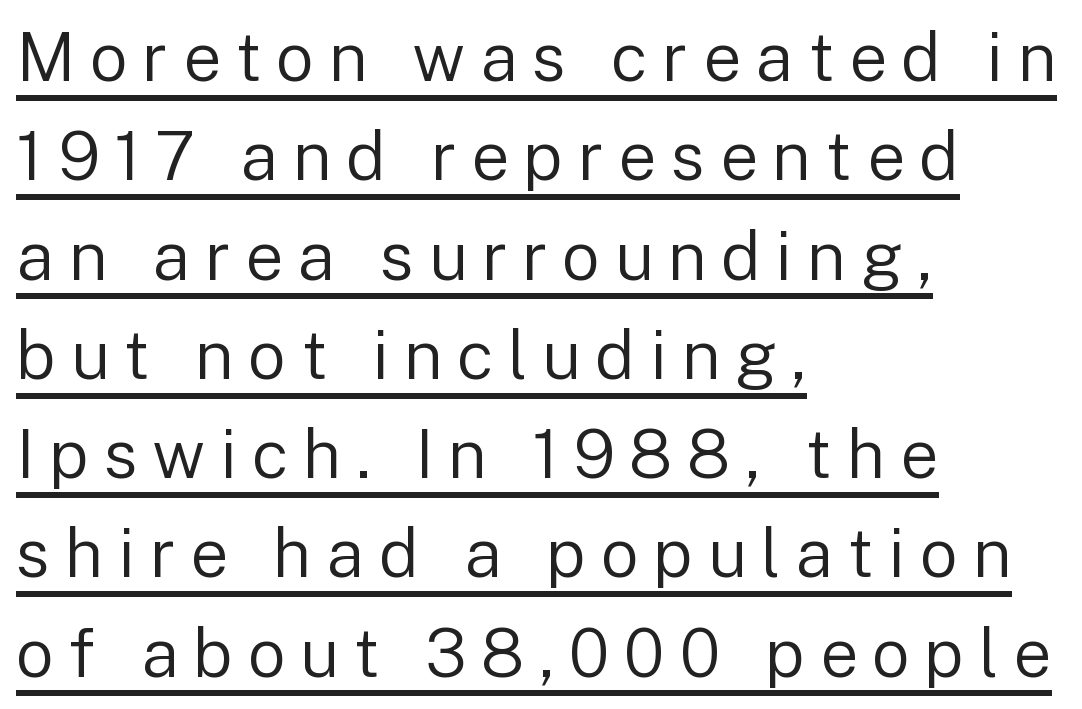
This sample has the flowing, uneven cadence of proportional lettering. Leftover space on each line is placed entirely after the last word. Caption: expanded tracking, letters set apart. Summary of vertical rhythm: regular, with standard interline spacing.
